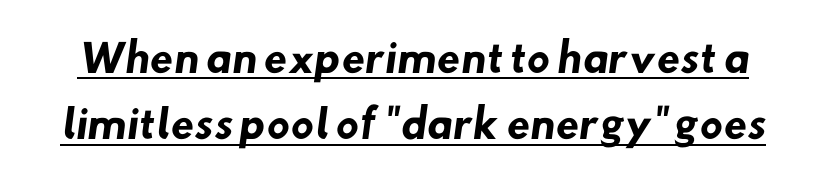
{"serif": "no", "bold": "yes", "weight": "heavy", "width": "normal", "stroke_contrast": "low", "x_height": "small", "monospaced": "no", "underline": "yes", "line_spacing_ratio": 1.75, "letter_spacing": "normal", "letter_spacing_em": 0.0, "glyph_px": 38}
